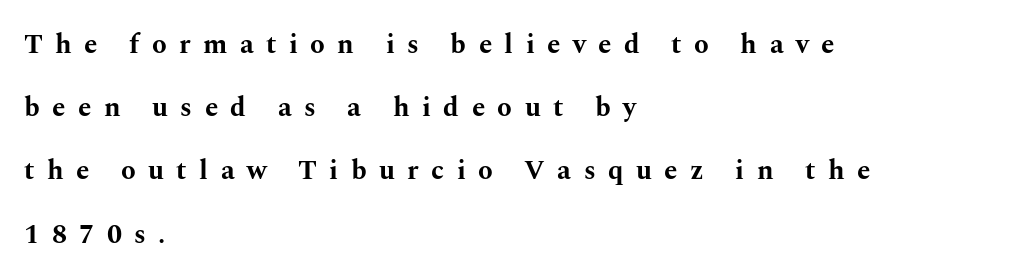
The image shows 27 px bold type, upright; set left-aligned, loose line spacing (2.34x), unusually wide letter spacing (+0.46 em), not underlined.
